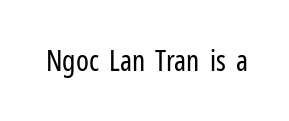
{"serif": "no", "italic": "no", "bold": "no", "weight": "regular", "width": "condensed", "stroke_contrast": "low", "x_height": "medium", "monospaced": "no", "underline": "no", "letter_spacing": "normal", "letter_spacing_em": 0.0, "glyph_px": 29}
